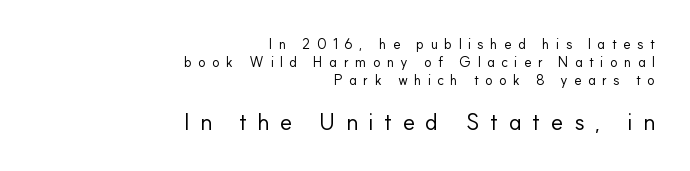
{"italic": "no", "bold": "no", "underline": "no", "align": "right", "line_spacing": "normal", "line_spacing_ratio": 1.27, "letter_spacing": "wide", "letter_spacing_em": 0.45, "larger_block": "second", "size_ratio": 1.64, "glyph_px": 23}
